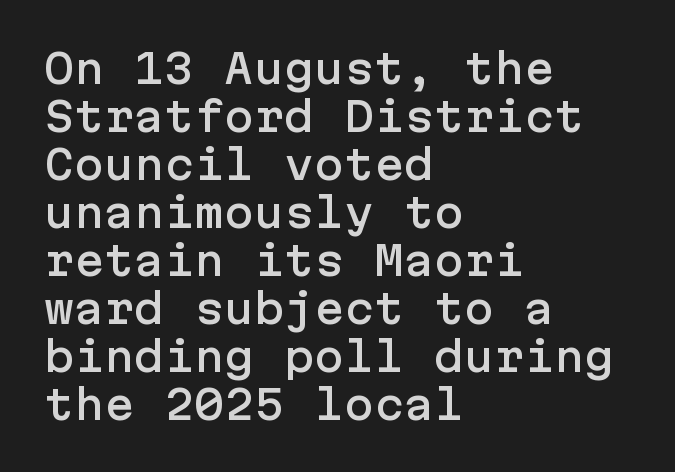
{"serif": "no", "italic": "no", "width": "normal", "stroke_contrast": "low", "x_height": "medium", "underline": "no", "align": "left", "line_spacing_ratio": 1.2, "letter_spacing": "normal", "letter_spacing_em": 0.0, "glyph_px": 40}
